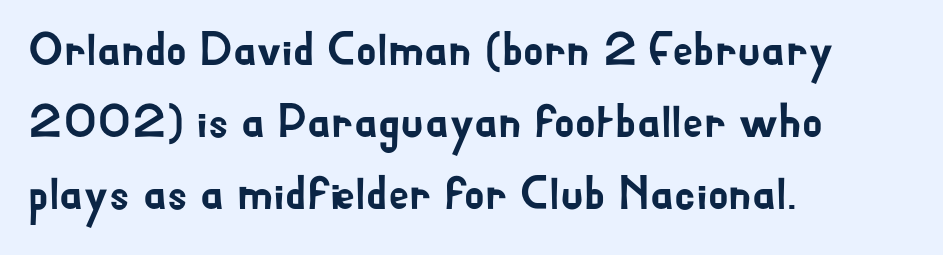
Q: Is the text italic (slanted)? A: No, it is upright.
Q: Is the typeface a serif or a sans-serif typeface? A: Sans-serif.
Q: Is the text underlined? A: No.
Q: How is the paragraph aligned? A: Left-aligned.
Q: Is the spacing between letters normal or unusually wide? A: Normal.
Q: Is the spacing between lines tight, normal or loose? A: Normal.
Q: Width (condensed, normal, or wide)? A: Normal.
Q: Stroke contrast? A: Low.
Q: x-height? A: Small.
Q: Monospaced? A: No.
